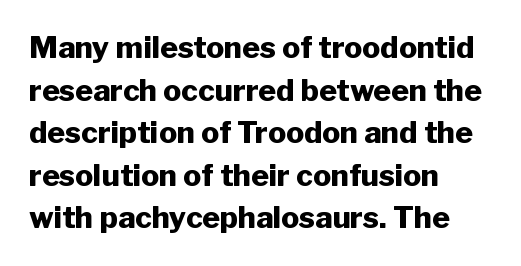
Does the leading feel generous? No, just average. The passage shown has conventional tracking throughout. Grotesque or geometric, the face here clearly has no serifs. Teacher's note: observe the even left margin — that is flush-left alignment. As a designer I'd log this as weight 700, bold. Underline: absent.
